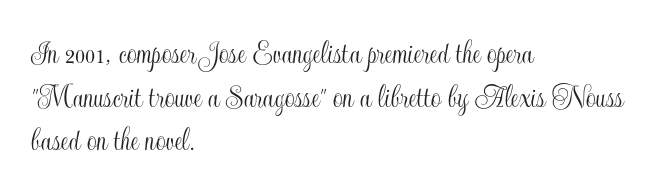
The image shows 35 px condensed type; set left-aligned, normal line spacing (1.25x), normal letter spacing, not underlined; a small x-height.
